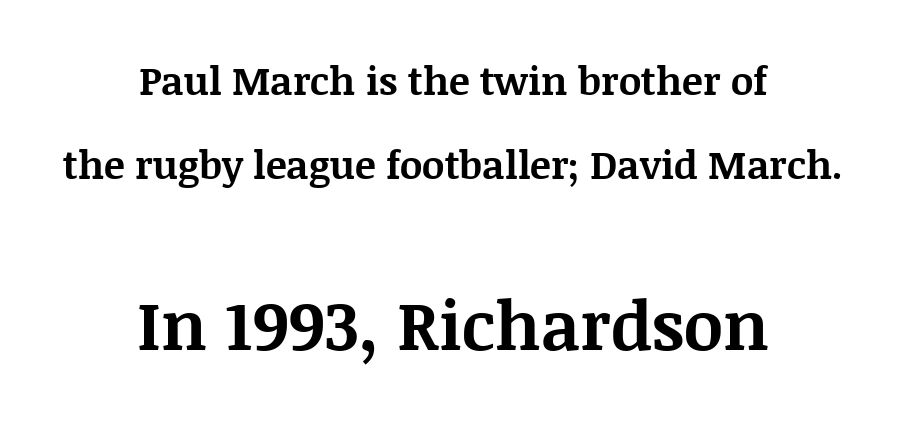
{"serif": "yes", "italic": "no", "bold": "yes", "weight": "bold", "width": "normal", "stroke_contrast": "medium", "x_height": "large", "monospaced": "no", "underline": "no", "align": "center", "line_spacing": "loose", "line_spacing_ratio": 2.16, "letter_spacing": "normal", "letter_spacing_em": 0.0, "larger_block": "second", "size_ratio": 1.74, "glyph_px": 68}
